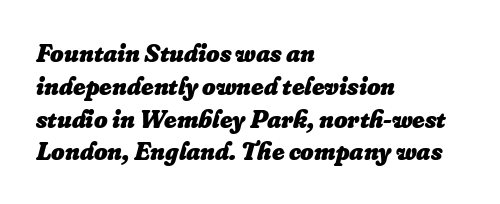
The image shows 26 px bold type, italic (leaning right); set left-aligned, normal line spacing (1.26x), normal letter spacing, not underlined.
